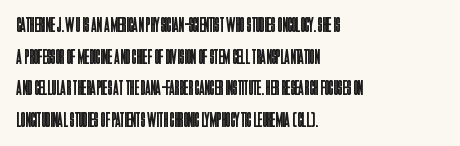
{"italic": "no", "bold": "no", "underline": "no", "align": "left", "line_spacing": "normal", "line_spacing_ratio": 1.51, "letter_spacing": "normal", "letter_spacing_em": 0.0, "glyph_px": 21}
